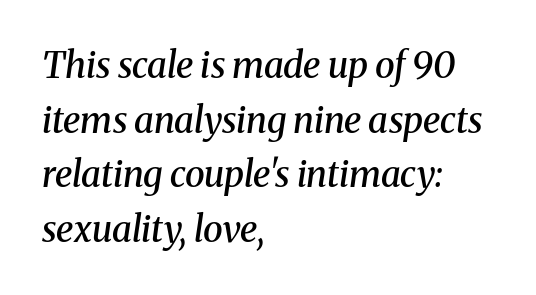
Q: Is the text bold? A: Semi-bold.
Q: Is the text italic (slanted)? A: Yes, it leans right by about 8 degrees.
Q: Is the typeface a serif or a sans-serif typeface? A: Serif.
Q: Is the text underlined? A: No.
Q: How is the paragraph aligned? A: Left-aligned.
Q: Is the spacing between letters normal or unusually wide? A: Normal.
Q: Is the spacing between lines tight, normal or loose? A: Normal.
Q: Width (condensed, normal, or wide)? A: Normal.
Q: Stroke contrast? A: Medium.
Q: x-height? A: Medium.
Q: Monospaced? A: No.
